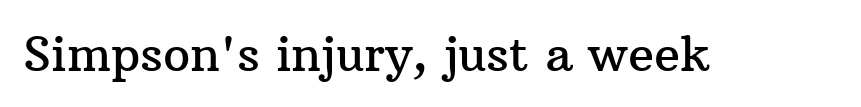
The designer went with a serif here, giving each stem small feet. This sample uses an upright cut, with every glyph sitting square on the baseline. Spacing verdict: proportional, widths tailored to each character. Short note: letters normally spaced.
